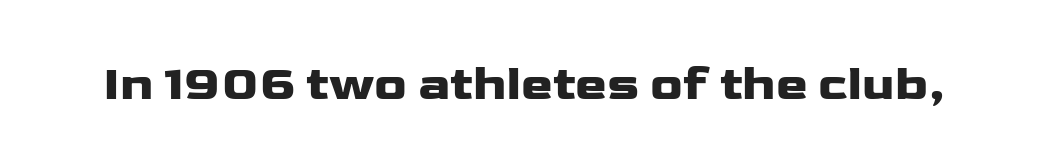
Between one letter and the next there's only the usual sliver of space. This rendering employs a face without finishing strokes, i.e., a sans-serif. The letters stand straight up with perfectly vertical stems. You could not count columns in this text — the font is proportionally spaced.
